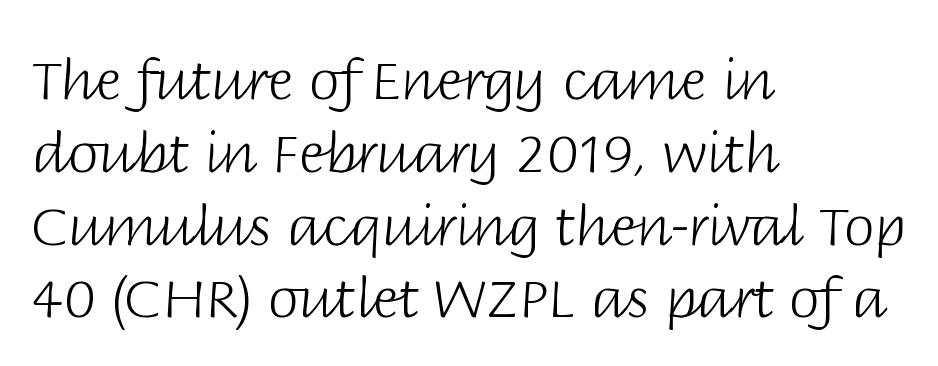
Q: Is the text bold? A: No.
Q: Is the text italic (slanted)? A: No, it is upright.
Q: Is the typeface a serif or a sans-serif typeface? A: Sans-serif.
Q: Is the text underlined? A: No.
Q: How is the paragraph aligned? A: Left-aligned.
Q: Is the spacing between letters normal or unusually wide? A: Normal.
Q: Is the spacing between lines tight, normal or loose? A: Normal.
Q: Width (condensed, normal, or wide)? A: Normal.
Q: Stroke contrast? A: Low.
Q: x-height? A: Large.
Q: Monospaced? A: No.
